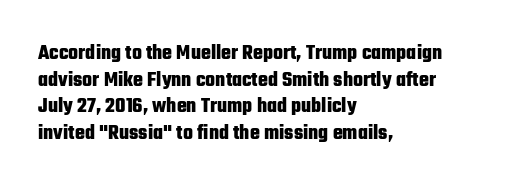
The image shows 21 px bold type, upright; set left-aligned, normal line spacing (1.27x), normal letter spacing, not underlined.
